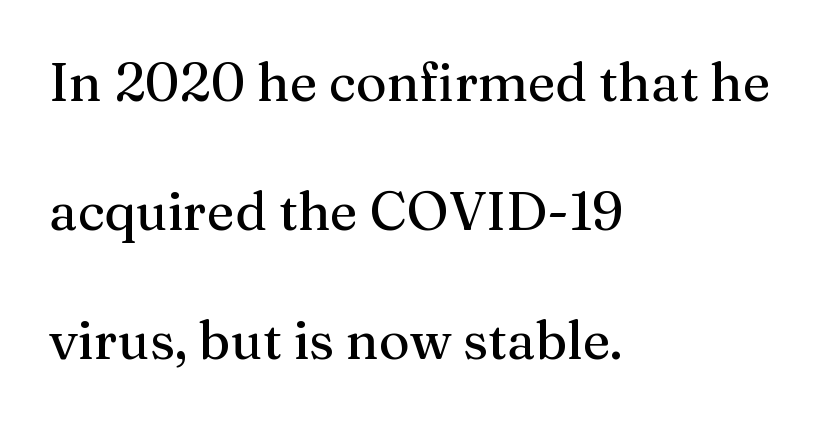
The image shows 53 px serif type, upright; set left-aligned, loose line spacing (2.43x), normal letter spacing, not underlined; medium stroke contrast and a medium x-height.
